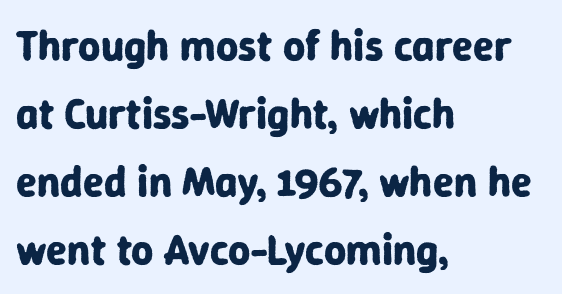
The image shows 43 px bold sans-serif type, upright; set left-aligned, normal line spacing (1.58x), normal letter spacing, not underlined; low stroke contrast and a medium x-height.
